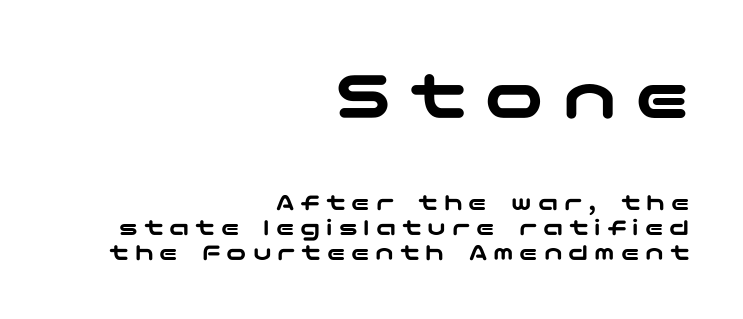
Ordinary non-slanted type is in use. Here the first block reads like a headline and the second like body copy. The baseline area is clear. Casual observation: everything's shoved over to the right. The letterforms stand isolated, each surrounded by extra space. The block of text is dense from top to bottom, with scant space between rows.
